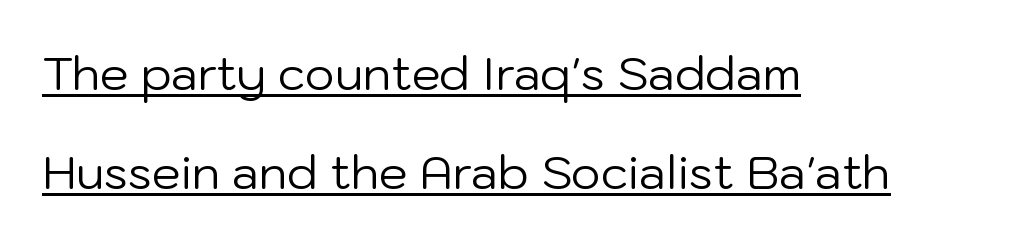
The image shows 46 px regular-weight sans-serif type, upright; set left-aligned, loose line spacing (2.15x), normal letter spacing, underlined; low stroke contrast and a medium x-height.
